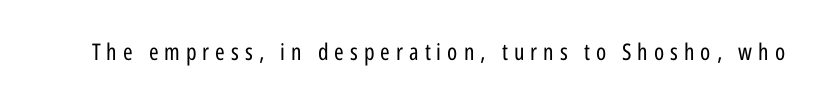
{"italic": "no", "bold": "no", "underline": "no", "letter_spacing": "wide", "letter_spacing_em": 0.26, "glyph_px": 23}
